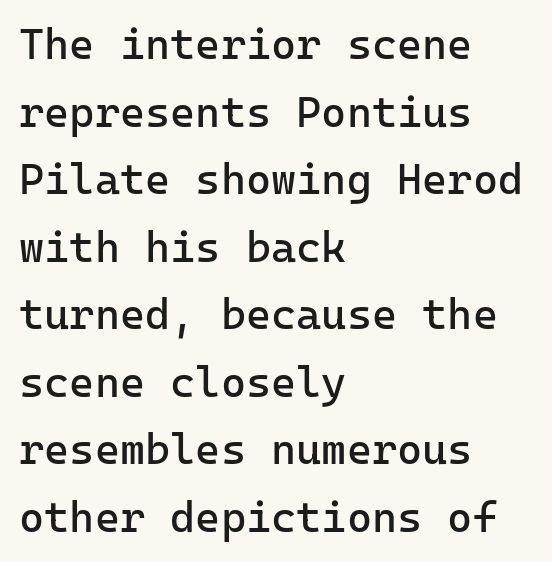
Q: Is the text bold? A: No.
Q: Is the text italic (slanted)? A: No, it is upright.
Q: Is the typeface a serif or a sans-serif typeface? A: Sans-serif.
Q: Is the text underlined? A: No.
Q: How is the paragraph aligned? A: Left-aligned.
Q: Is the spacing between letters normal or unusually wide? A: Normal.
Q: Is the spacing between lines tight, normal or loose? A: Normal.
Q: Width (condensed, normal, or wide)? A: Normal.
Q: Stroke contrast? A: Low.
Q: x-height? A: Medium.
